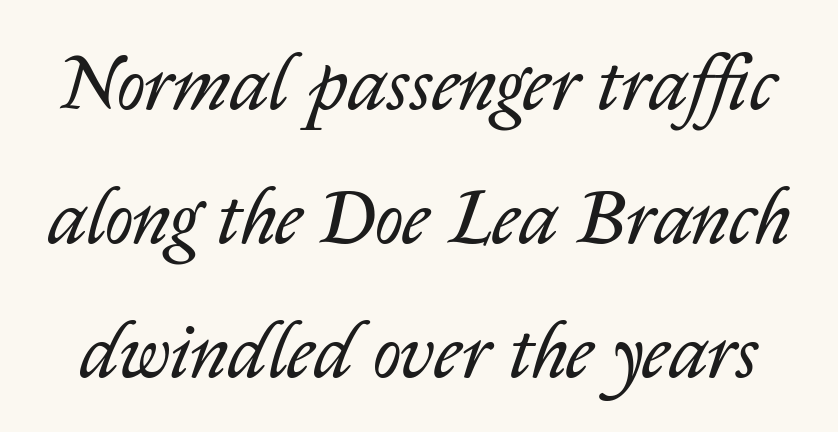
Q: Is the text bold? A: No.
Q: Is the text italic (slanted)? A: Yes, it leans right by about 14 degrees.
Q: Is the text underlined? A: No.
Q: Is the spacing between letters normal or unusually wide? A: Normal.
Q: Width (condensed, normal, or wide)? A: Normal.
Q: Stroke contrast? A: Low.
Q: x-height? A: Medium.
Q: Monospaced? A: No.
